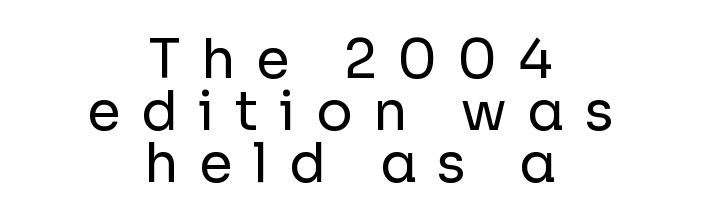
The image shows 54 px regular-weight sans-serif type, upright; set centered, tight line spacing (0.96x), unusually wide letter spacing (+0.38 em), not underlined; low stroke contrast and a medium x-height.
